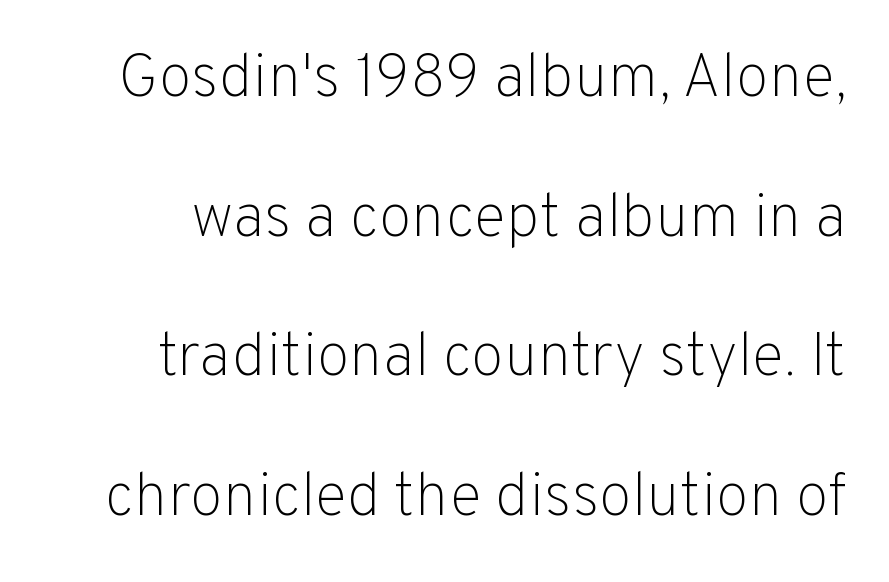
Q: Is the text bold? A: No.
Q: Is the text italic (slanted)? A: No, it is upright.
Q: Is the typeface a serif or a sans-serif typeface? A: Sans-serif.
Q: Is the text underlined? A: No.
Q: Is the spacing between letters normal or unusually wide? A: Normal.
Q: Is the spacing between lines tight, normal or loose? A: Loose.
Q: Width (condensed, normal, or wide)? A: Normal.
Q: Stroke contrast? A: Low.
Q: x-height? A: Medium.
Q: Monospaced? A: No.
